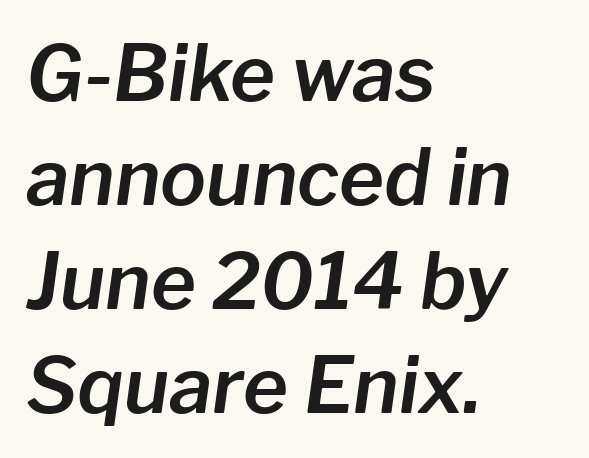
Q: Is the text italic (slanted)? A: Yes, it leans right by about 8 degrees.
Q: Is the text underlined? A: No.
Q: How is the paragraph aligned? A: Left-aligned.
Q: Is the spacing between letters normal or unusually wide? A: Normal.
Q: Is the spacing between lines tight, normal or loose? A: Normal.
Q: Width (condensed, normal, or wide)? A: Normal.
Q: Stroke contrast? A: Low.
Q: x-height? A: Medium.
Q: Monospaced? A: No.
